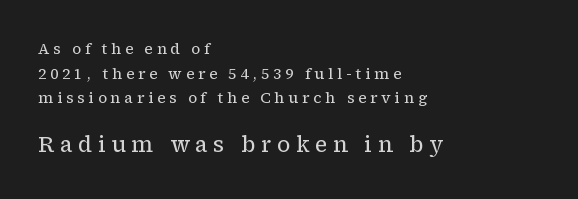
The image shows 22 px text type, upright; set left-aligned, normal line spacing (1.64x), unusually wide letter spacing (+0.25 em), not underlined; the second (bottom) block is 1.47x larger.
